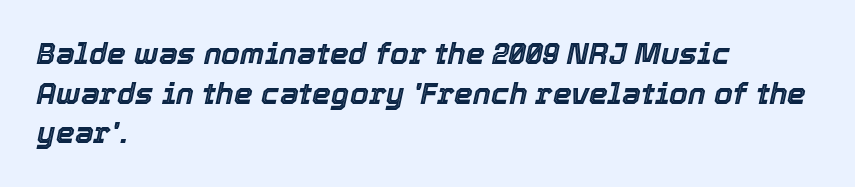
The image shows 30 px text type, italic (leaning right); set left-aligned, normal line spacing (1.32x), normal letter spacing, not underlined; a medium x-height.
